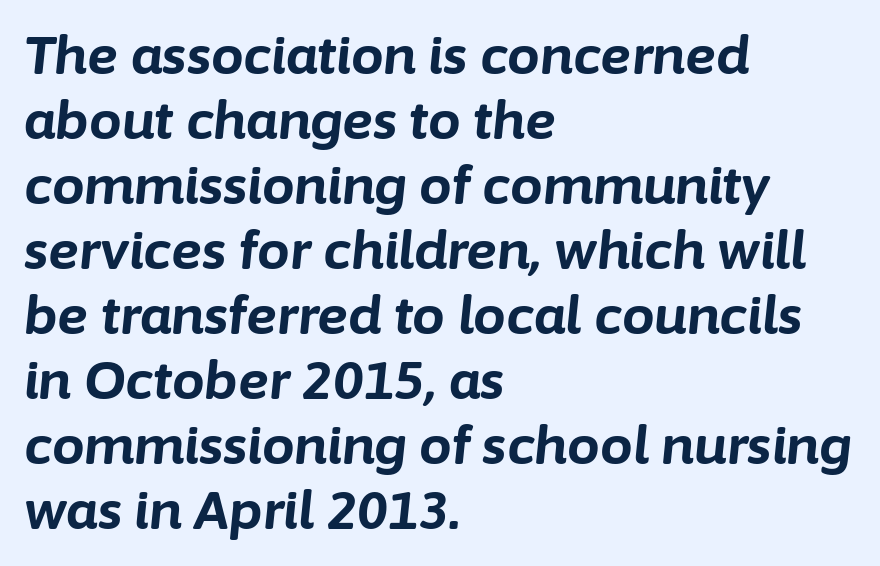
Q: Is the text bold? A: Yes.
Q: Is the text italic (slanted)? A: Yes, it leans right by about 6 degrees.
Q: Is the text underlined? A: No.
Q: How is the paragraph aligned? A: Left-aligned.
Q: Is the spacing between letters normal or unusually wide? A: Normal.
Q: Is the spacing between lines tight, normal or loose? A: Normal.
Q: Width (condensed, normal, or wide)? A: Normal.
Q: Stroke contrast? A: Low.
Q: x-height? A: Medium.
Q: Monospaced? A: No.
